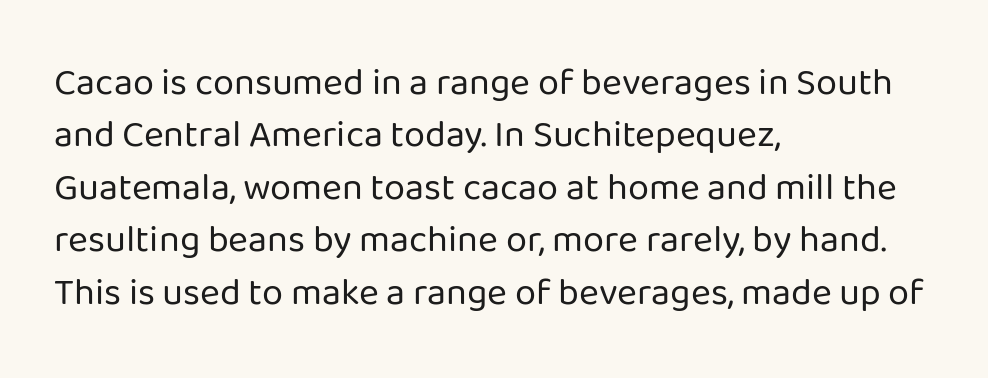
Grotesque or geometric, the face here clearly has no serifs. This sample has the flowing, uneven cadence of proportional lettering. The line texture is even and compact thanks to regular tracking. The space between consecutive lines is moderate. The text block is weighted toward the left margin, trailing off unevenly rightward. The letterforms sit at book weight or below.
